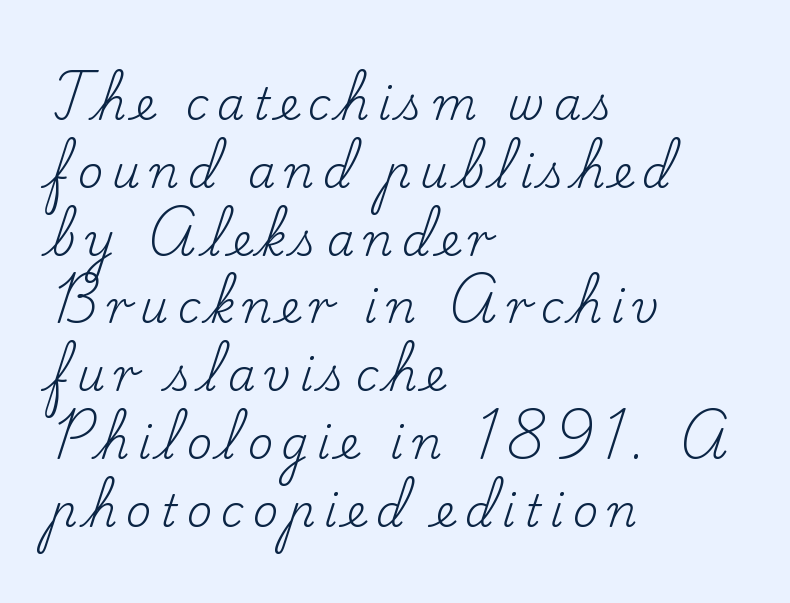
Q: Is the text bold? A: No.
Q: Is the text italic (slanted)? A: Yes.
Q: Is the typeface a serif or a sans-serif typeface? A: Serif.
Q: Is the text underlined? A: No.
Q: How is the paragraph aligned? A: Left-aligned.
Q: Is the spacing between letters normal or unusually wide? A: Unusually wide.
Q: Is the spacing between lines tight, normal or loose? A: Normal.
Q: Width (condensed, normal, or wide)? A: Normal.
Q: Stroke contrast? A: Low.
Q: x-height? A: Small.
Q: Monospaced? A: No.
